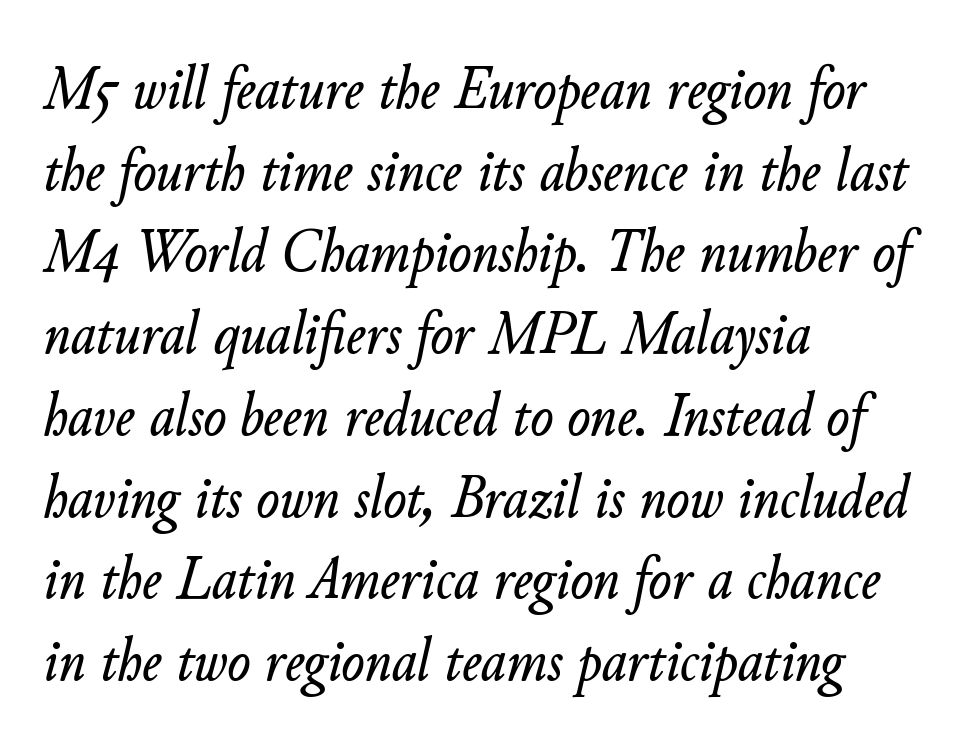
Caption: multi-line text, flush left, ragged right. Is this a fixed-width face? No — the glyphs have proportional, varying widths. The rendering applies a slant to the glyphs. Evenly set lines give the paragraph a standard silhouette. Each row of text sits above clean, open space. The type is set solid horizontally, with unmodified tracking.
